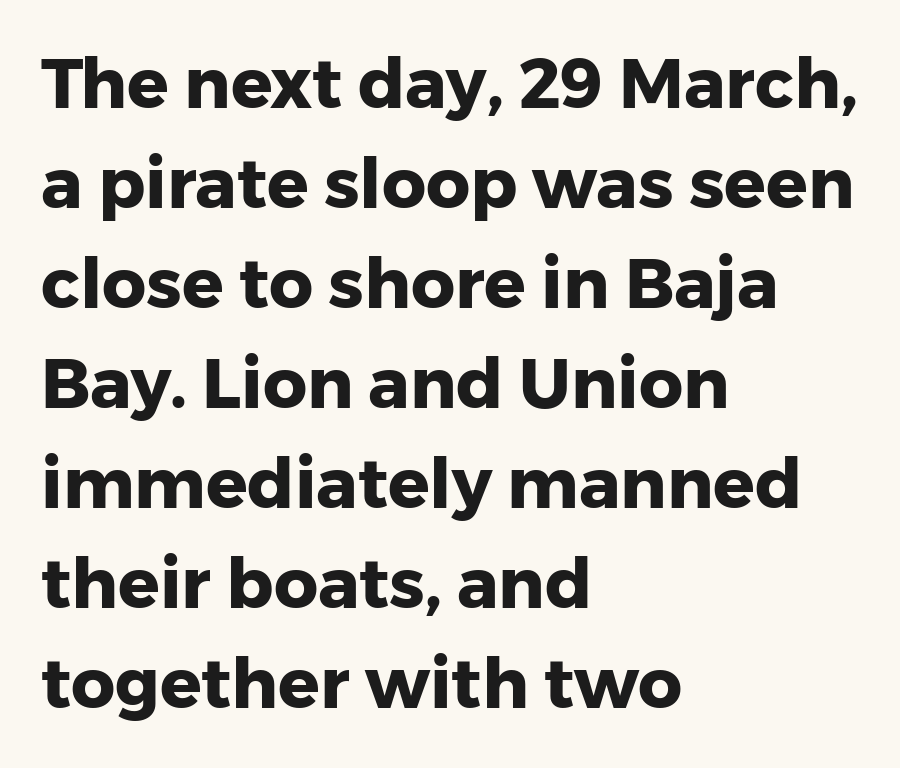
Honestly, the letter spacing is just normal — you wouldn't notice it. Descenders hang freely into open space. The glyphs in this specimen are sans serif. Reading down the block, your eye returns to a fixed left position each line. The lettering stays uniformly vertical, giving the passage a roman look. How heavy is the stroke? Heavy — this is a bold.
